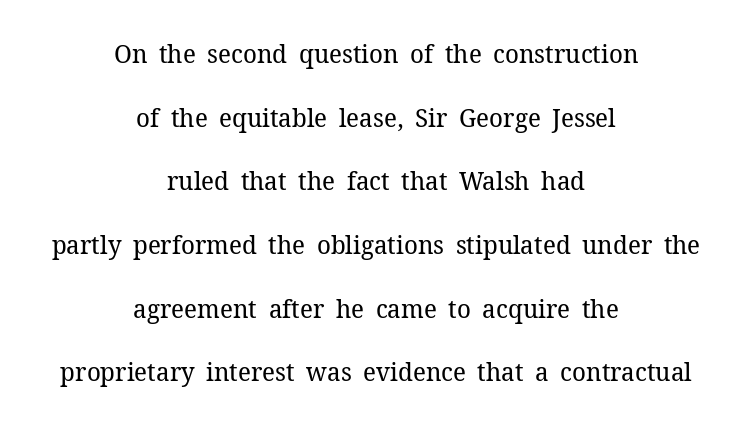
If you drew a line through each stem, it would be perfectly vertical. This sample trades compactness for vertical openness between lines. Caption: multi-line text, centered on the measure. The space beneath each line is pristine and unruled. The letters sit at their default tracking, neither squeezed nor spread. Summary of weight: not heavy and not bold.
